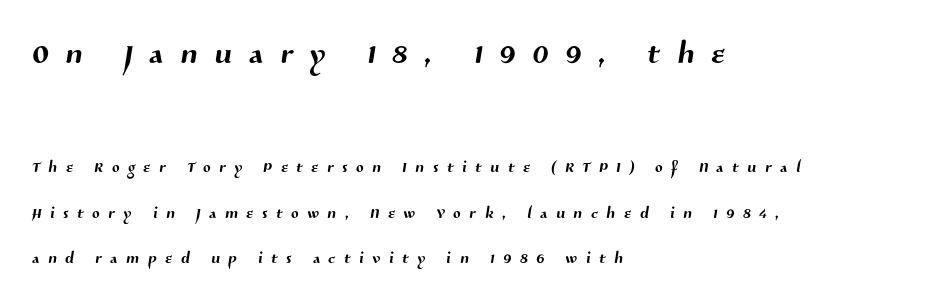
Q: Is the typeface a serif or a sans-serif typeface? A: Sans-serif.
Q: Is the text underlined? A: No.
Q: How is the paragraph aligned? A: Left-aligned.
Q: Is the spacing between letters normal or unusually wide? A: Unusually wide.
Q: Is the spacing between lines tight, normal or loose? A: Loose.
Q: Which block of text is set in a larger size, the first (top) or the second (bottom)? A: The first (top) one.
Q: Width (condensed, normal, or wide)? A: Normal.
Q: Stroke contrast? A: Medium.
Q: x-height? A: Medium.
Q: Monospaced? A: No.
